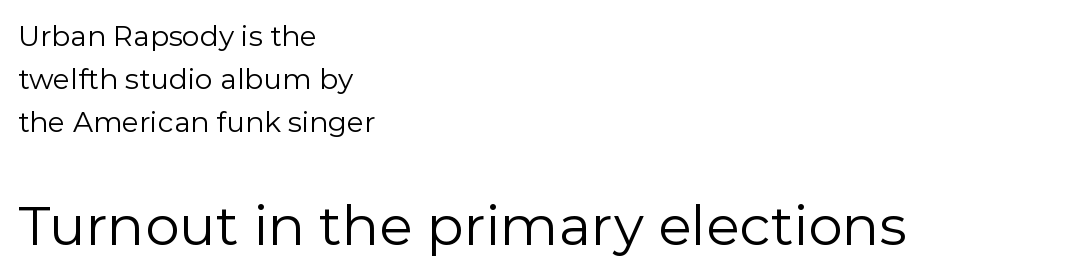
The image shows 55 px regular-weight sans-serif type, upright; set left-aligned, normal line spacing (1.54x), normal letter spacing, not underlined; the second (bottom) block is 1.96x larger; low stroke contrast and a medium x-height.
